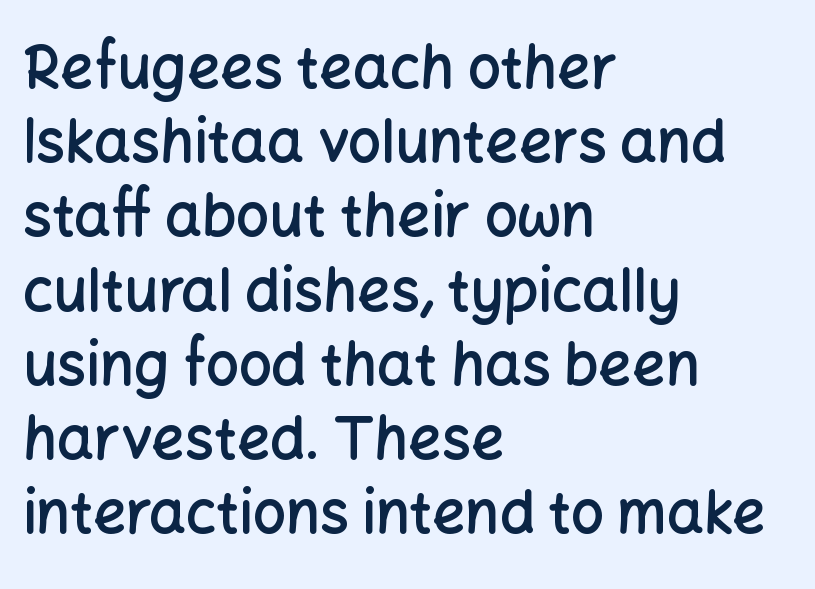
The image shows 58 px semibold sans-serif type, upright; set left-aligned, normal line spacing (1.28x), normal letter spacing, not underlined; low stroke contrast and a medium x-height.
